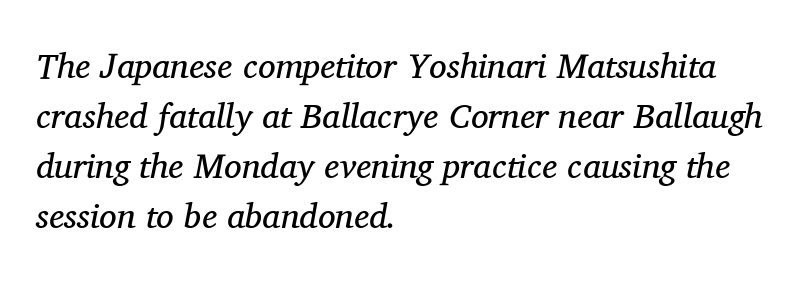
The image shows 35 px regular-weight serif type, italic (leaning right); set left-aligned, normal line spacing (1.43x), normal letter spacing, not underlined; medium stroke contrast and a medium x-height.
